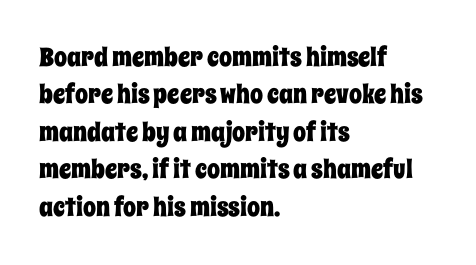
Q: Is the text italic (slanted)? A: No, it is upright.
Q: Is the text underlined? A: No.
Q: How is the paragraph aligned? A: Left-aligned.
Q: Is the spacing between letters normal or unusually wide? A: Normal.
Q: Is the spacing between lines tight, normal or loose? A: Normal.
